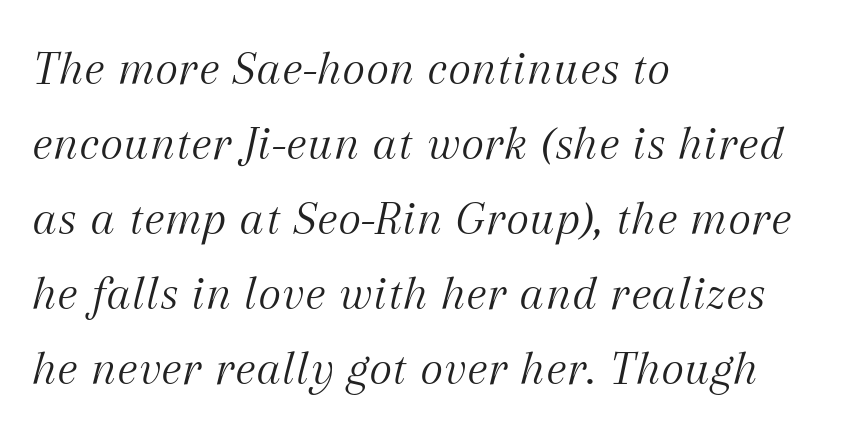
{"serif": "yes", "italic": "yes", "lean": "right", "slant_degrees": 12, "bold": "no", "weight": "light", "width": "normal", "stroke_contrast": "medium", "x_height": "medium", "monospaced": "no", "underline": "no", "align": "left", "line_spacing": "normal", "line_spacing_ratio": 1.5, "letter_spacing": "normal", "letter_spacing_em": 0.0, "glyph_px": 50}
